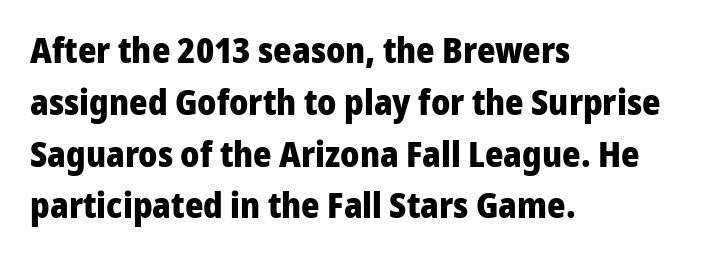
{"serif": "no", "italic": "no", "bold": "yes", "weight": "heavy", "width": "normal", "stroke_contrast": "low", "x_height": "medium", "monospaced": "no", "underline": "no", "align": "left", "line_spacing": "normal", "line_spacing_ratio": 1.48, "letter_spacing": "normal", "letter_spacing_em": 0.0, "glyph_px": 35}
